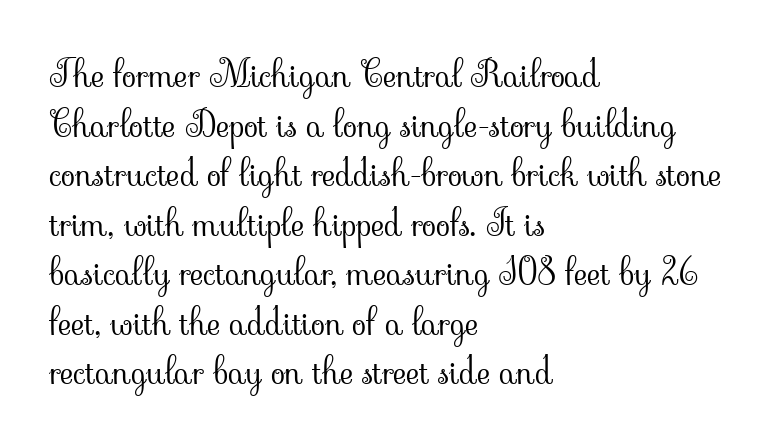
The image shows 37 px light serif type, upright; set left-aligned, normal line spacing (1.34x), normal letter spacing, not underlined; low stroke contrast and a small x-height.
